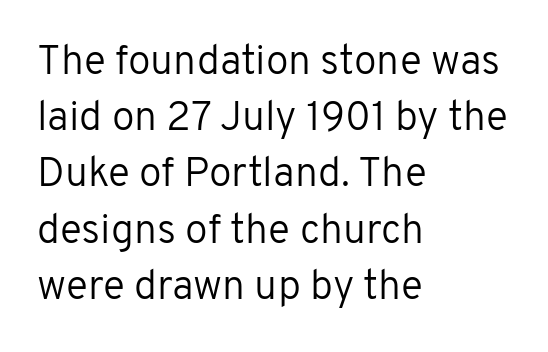
{"serif": "no", "italic": "no", "bold": "no", "weight": "regular", "width": "normal", "stroke_contrast": "low", "x_height": "medium", "monospaced": "no", "underline": "no", "align": "left", "line_spacing": "normal", "line_spacing_ratio": 1.37, "letter_spacing": "normal", "letter_spacing_em": 0.0, "glyph_px": 41}
